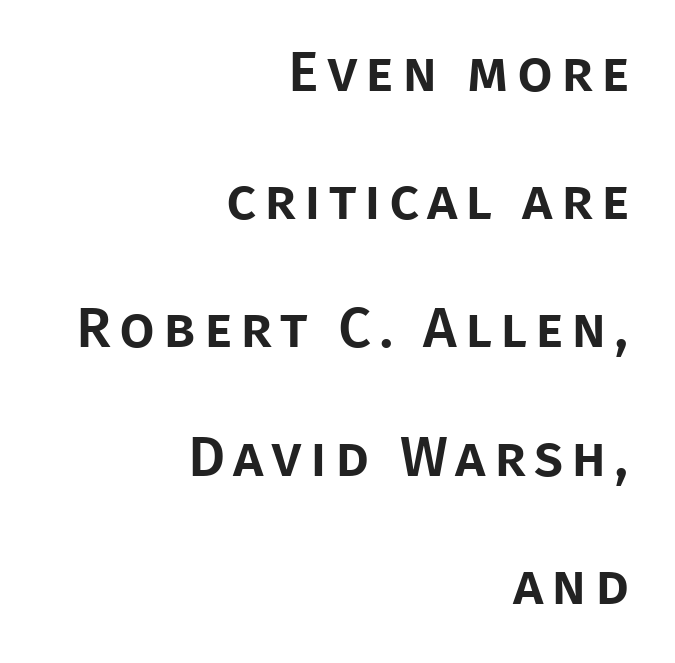
{"serif": "no", "italic": "no", "width": "normal", "stroke_contrast": "low", "x_height": "large", "monospaced": "no", "underline": "no", "align": "right", "line_spacing": "loose", "line_spacing_ratio": 2.25, "glyph_px": 57}
